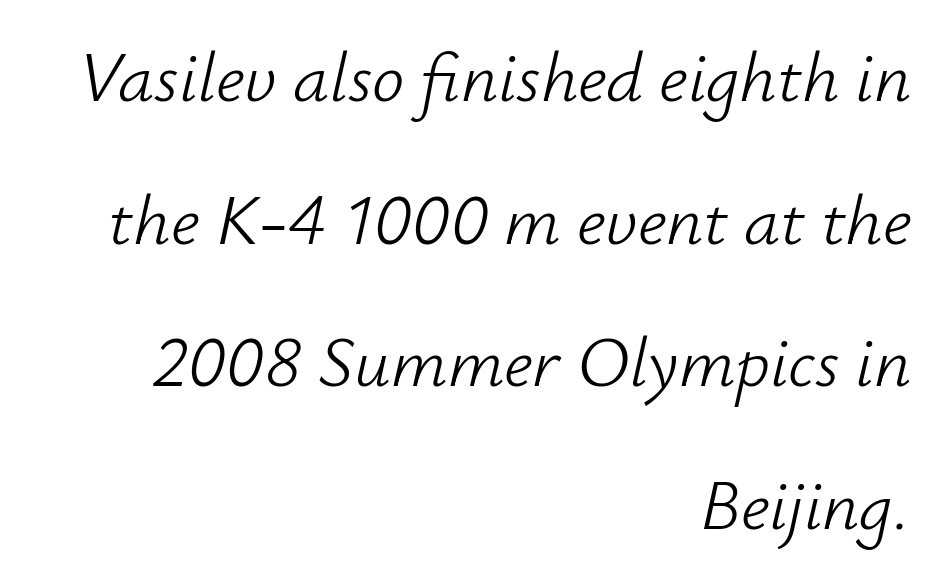
{"italic": "yes", "lean": "right", "slant_degrees": 12, "bold": "no", "weight": "light", "width": "normal", "stroke_contrast": "low", "x_height": "small", "monospaced": "no", "underline": "no", "align": "right", "line_spacing": "loose", "line_spacing_ratio": 1.98, "letter_spacing": "normal", "letter_spacing_em": 0.0, "glyph_px": 72}
